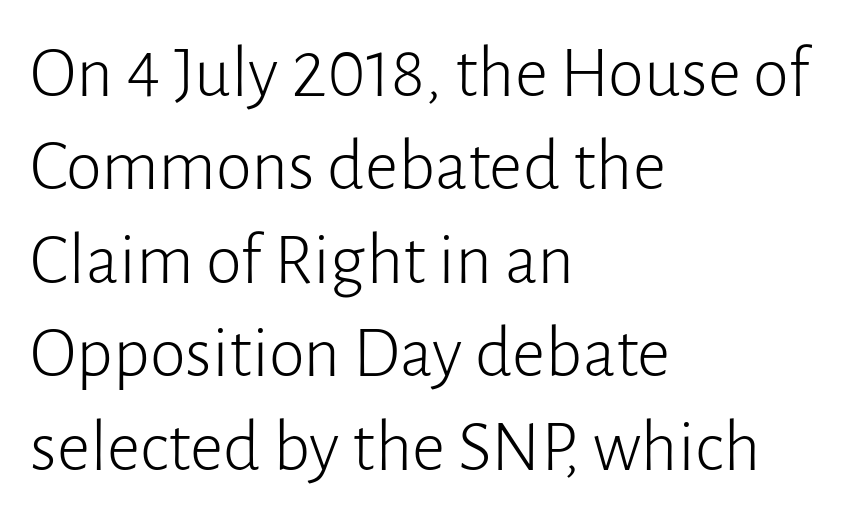
These lines are set flush left with a ragged right edge. What kind of face is this? One without serifs — a sans. Bold? No — there's no thickening of the strokes. This sample uses plain, unmodified letter spacing. How would I describe the line gaps? Plain and ordinary.
